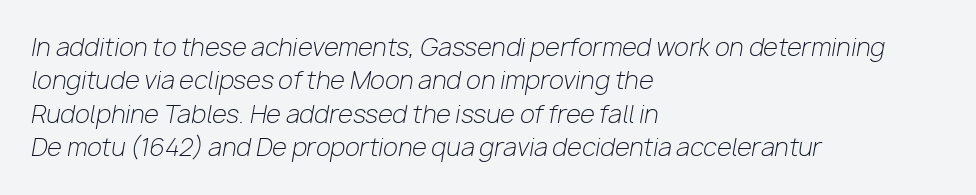
{"italic": "yes", "lean": "right", "slant_degrees": 10, "bold": "no", "underline": "no", "align": "left", "line_spacing": "normal", "line_spacing_ratio": 1.39, "letter_spacing": "normal", "letter_spacing_em": 0.0, "glyph_px": 24}
